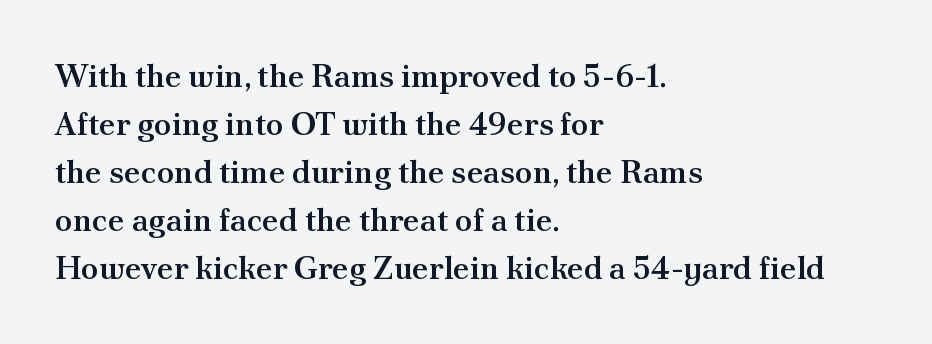
Varying glyph widths throughout — classic text-font behaviour. This rendering leaves character spacing at its baseline value. Words float on clear page, feet unadorned. Every stem runs plumb, perpendicular to the baseline.
